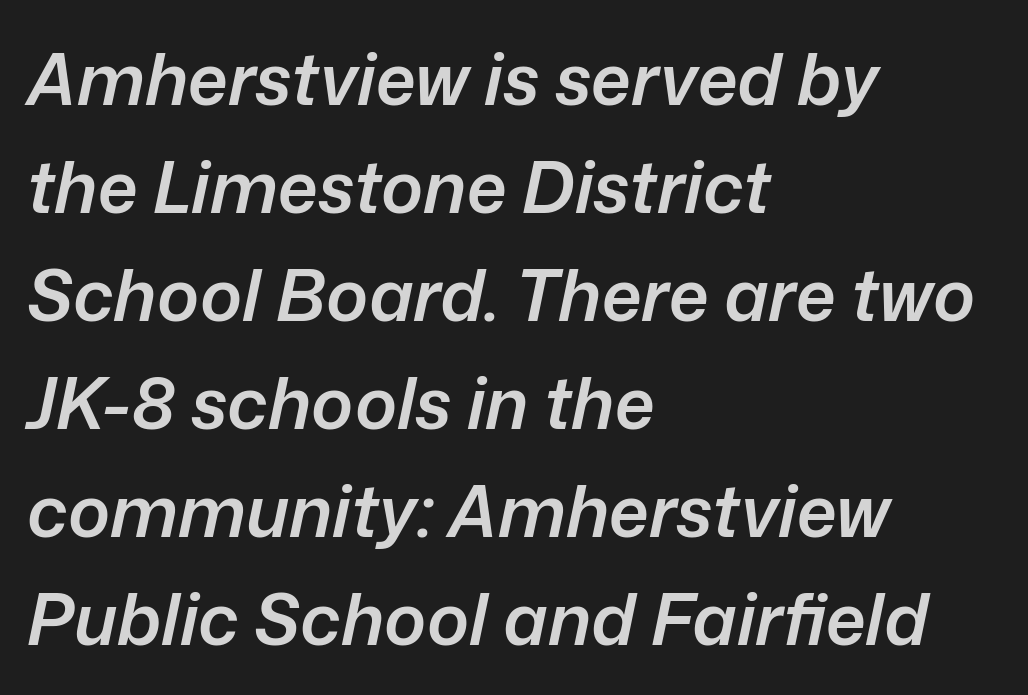
These words are printed semibold, heavier than regular yet not bold. The passage shown stacks its lines at a standard gap. Descenders hang freely into open space. If you drew a ruler down the left edge, every line would touch it.
